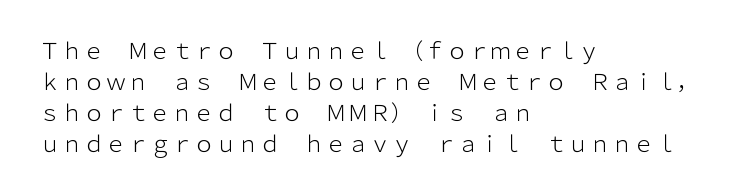
The words here are not underlined. Default kerning and tracking; the words read as compact shapes. The paragraph shown leans on its left margin. Posture: straight, roman, zero tilt. Vertical stems look standard width or narrower in stroke. Vertical spacing — default.
